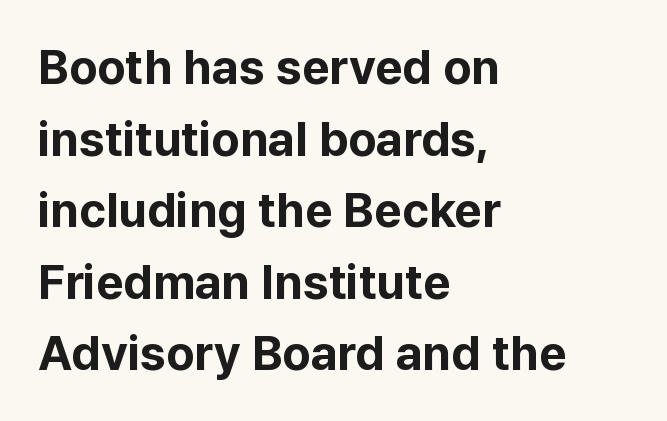
Line spacing here is normal. Tracking value appears to be zero — textbook default spacing. One-word summary of the alignment: left. A full-strength bold gives these letters their thick strokes.
